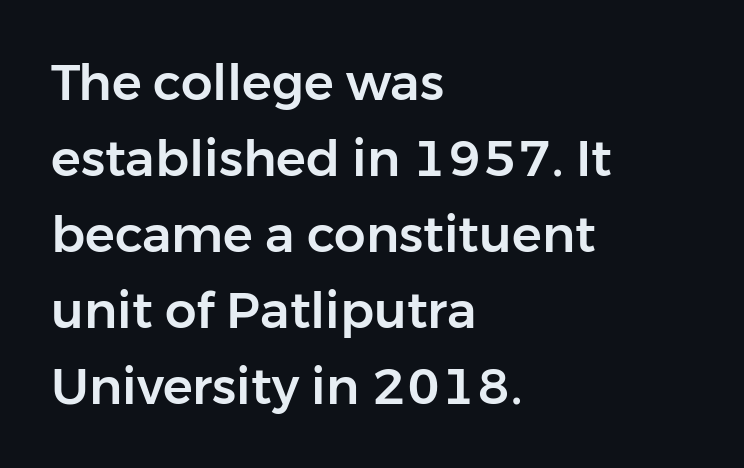
The image shows 50 px sans-serif type, upright; set left-aligned, normal line spacing (1.52x), normal letter spacing, not underlined; low stroke contrast and a medium x-height.
